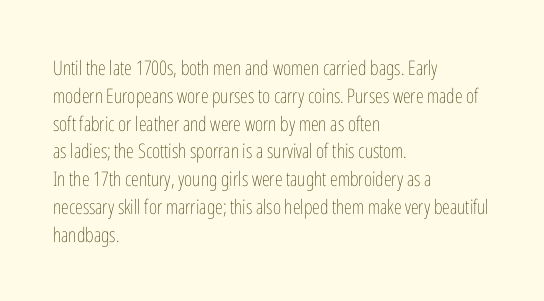
The image shows 20 px text type, upright; set left-aligned, normal line spacing (1.39x), normal letter spacing, not underlined.
